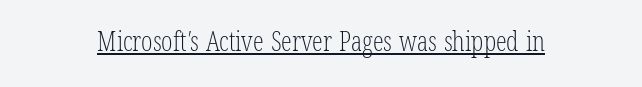
{"bold": "no", "underline": "yes", "align": "center", "letter_spacing": "normal", "letter_spacing_em": 0.0, "glyph_px": 27}
